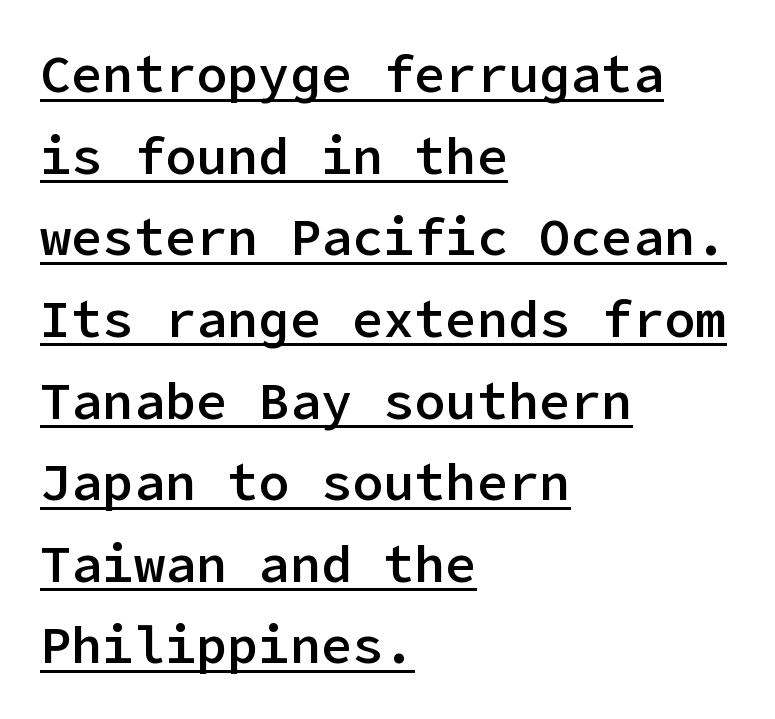
Q: Is the text bold? A: Semi-bold.
Q: Is the text italic (slanted)? A: No, it is upright.
Q: Is the typeface a serif or a sans-serif typeface? A: Sans-serif.
Q: Is the text underlined? A: Yes.
Q: How is the paragraph aligned? A: Left-aligned.
Q: Is the spacing between letters normal or unusually wide? A: Normal.
Q: Is the spacing between lines tight, normal or loose? A: Normal.
Q: Width (condensed, normal, or wide)? A: Normal.
Q: Stroke contrast? A: Low.
Q: x-height? A: Medium.
